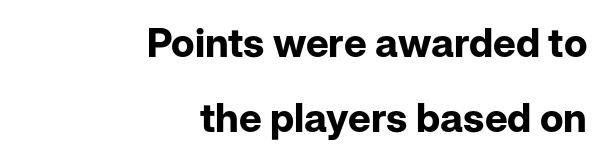
Q: Is the text bold? A: Yes.
Q: Is the text italic (slanted)? A: No, it is upright.
Q: Is the typeface a serif or a sans-serif typeface? A: Sans-serif.
Q: Is the text underlined? A: No.
Q: How is the paragraph aligned? A: Right-aligned.
Q: Is the spacing between letters normal or unusually wide? A: Normal.
Q: Width (condensed, normal, or wide)? A: Normal.
Q: Stroke contrast? A: Low.
Q: x-height? A: Medium.
Q: Monospaced? A: No.
